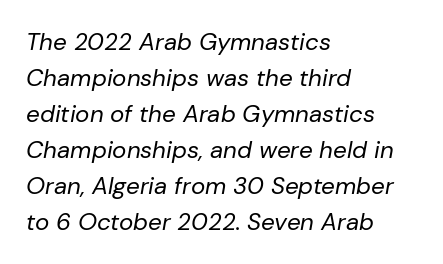
This sample uses plain, unmodified letter spacing. The text carries the slant typical of an italic or oblique font. Caption: face not bold, strokes unweighted. Descenders hang freely into open space. The passage is arranged the way most books set body copy — flush left. If you measured baseline to baseline, you'd find a middling distance.
